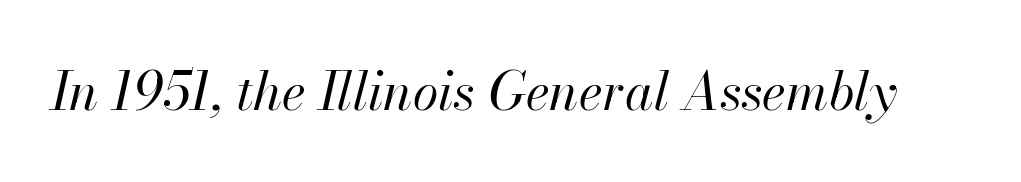
Stems here are at most as thick as an everyday book face. Look at the tracking — it's just the regular setting, nothing added. Type without underlining. Compared with ordinary roman type, these characters are visibly tilted. A typesetter would call this proportional, since set widths differ per character.
